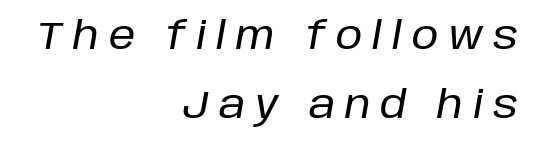
How are the letters spaced? Widely, with obvious added tracking. Quick note: underline off. Quick note: italic. The rendering uses natural spacing where letterforms have individual widths.
